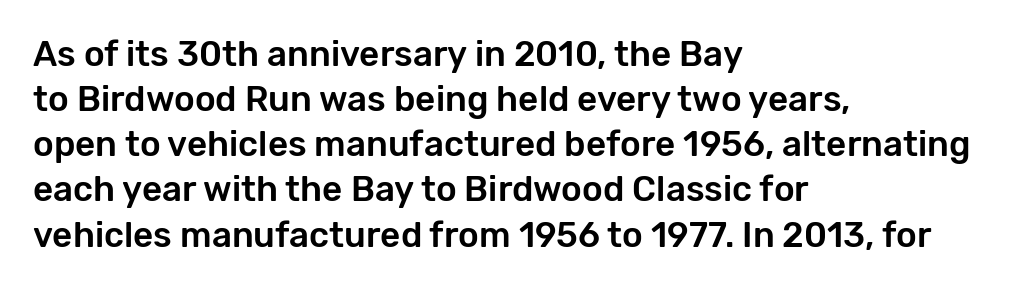
{"serif": "no", "italic": "no", "width": "normal", "stroke_contrast": "low", "x_height": "medium", "monospaced": "no", "underline": "no", "align": "left", "line_spacing": "normal", "line_spacing_ratio": 1.29, "letter_spacing": "normal", "letter_spacing_em": 0.0, "glyph_px": 35}
